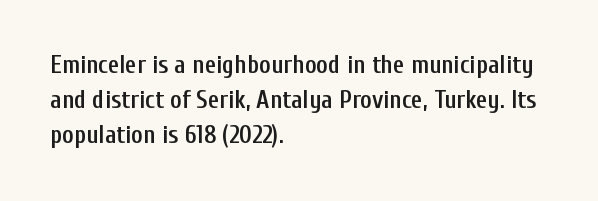
Q: Is the text bold? A: Semi-bold.
Q: Is the text italic (slanted)? A: No, it is upright.
Q: Is the text underlined? A: No.
Q: How is the paragraph aligned? A: Left-aligned.
Q: Is the spacing between letters normal or unusually wide? A: Normal.
Q: Is the spacing between lines tight, normal or loose? A: Normal.
